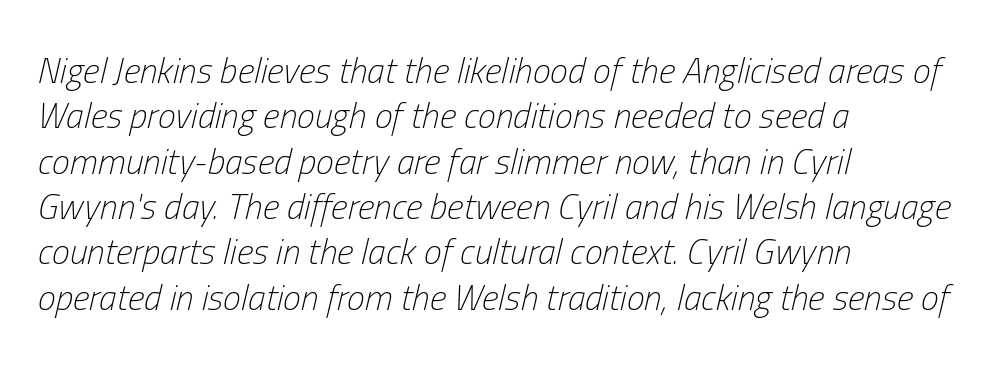
The space between consecutive lines is moderate. These lines keep a tight, regular rhythm from letter to letter. In CSS terms this would be text-align: left. The text carries the slant typical of an italic or oblique font. Weight class: somewhere from thin through regular.
